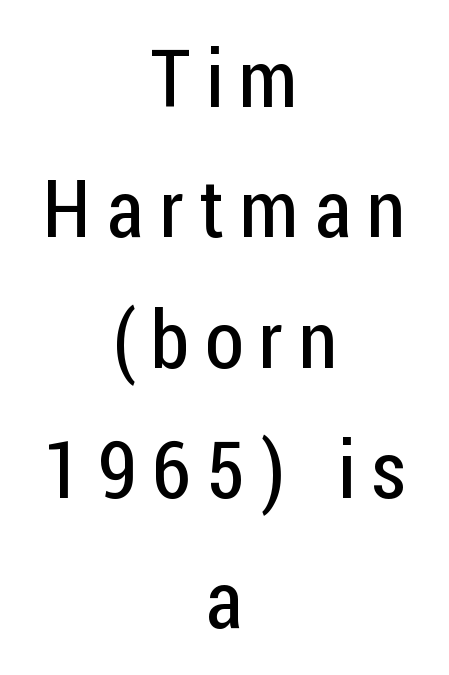
Q: Is the text bold? A: No.
Q: Is the text italic (slanted)? A: No, it is upright.
Q: Is the typeface a serif or a sans-serif typeface? A: Sans-serif.
Q: Is the text underlined? A: No.
Q: How is the paragraph aligned? A: Centered.
Q: Is the spacing between letters normal or unusually wide? A: Unusually wide.
Q: Is the spacing between lines tight, normal or loose? A: Normal.
Q: Width (condensed, normal, or wide)? A: Condensed.
Q: Stroke contrast? A: Low.
Q: x-height? A: Medium.
Q: Monospaced? A: No.
